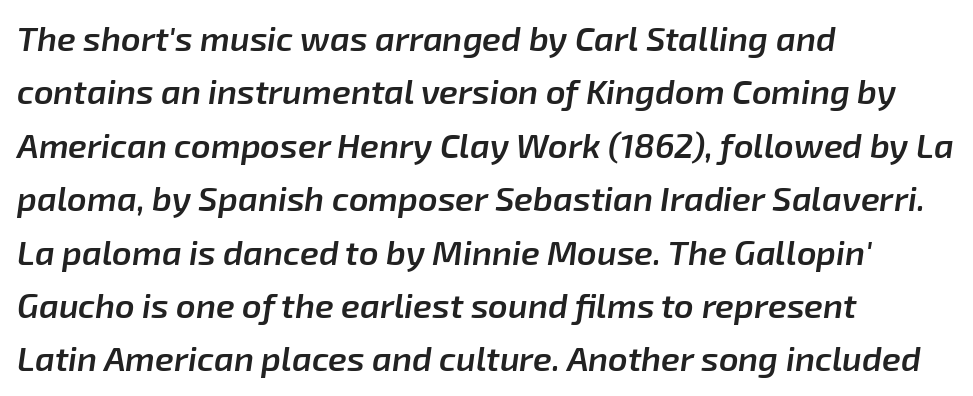
Q: Is the text bold? A: Semi-bold.
Q: Is the text italic (slanted)? A: Yes, it leans right by about 8 degrees.
Q: Is the text underlined? A: No.
Q: How is the paragraph aligned? A: Left-aligned.
Q: Is the spacing between letters normal or unusually wide? A: Normal.
Q: Is the spacing between lines tight, normal or loose? A: Normal.
Q: Width (condensed, normal, or wide)? A: Normal.
Q: Stroke contrast? A: Low.
Q: x-height? A: Medium.
Q: Monospaced? A: No.
